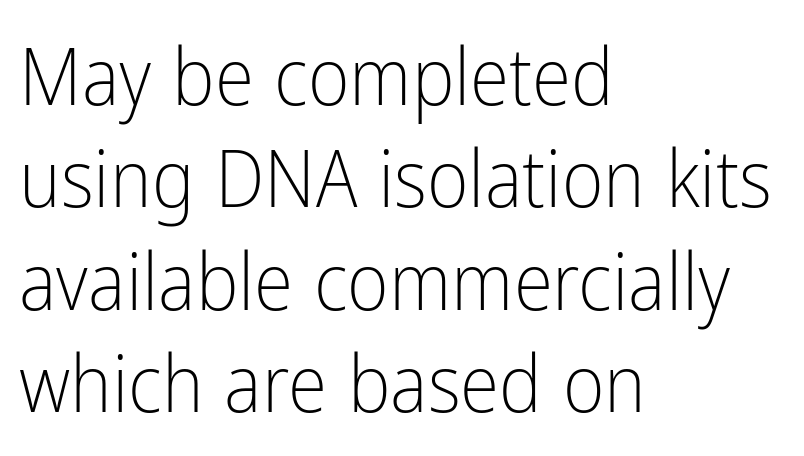
Q: Is the text bold? A: No.
Q: Is the text italic (slanted)? A: No, it is upright.
Q: Is the typeface a serif or a sans-serif typeface? A: Sans-serif.
Q: Is the text underlined? A: No.
Q: How is the paragraph aligned? A: Left-aligned.
Q: Is the spacing between letters normal or unusually wide? A: Normal.
Q: Is the spacing between lines tight, normal or loose? A: Normal.
Q: Width (condensed, normal, or wide)? A: Condensed.
Q: Stroke contrast? A: Low.
Q: x-height? A: Medium.
Q: Monospaced? A: No.
